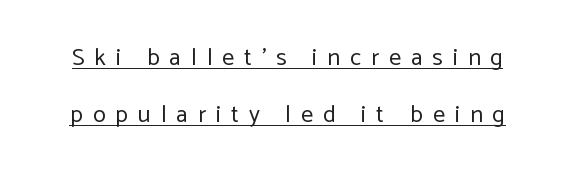
The image shows 24 px text type, upright; set loose line spacing (2.39x), unusually wide letter spacing (+0.42 em), underlined.
